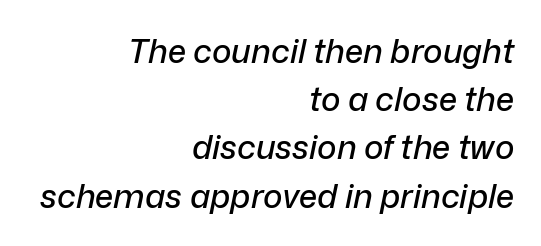
There is no visible air inserted between adjacent glyphs. An italicized treatment has been applied to the whole sample. This sample has the flowing, uneven cadence of proportional lettering. Leading: standard. Line endings align vertically; line beginnings do not. The glyphs are unaccompanied by any horizontal stroke below them.
